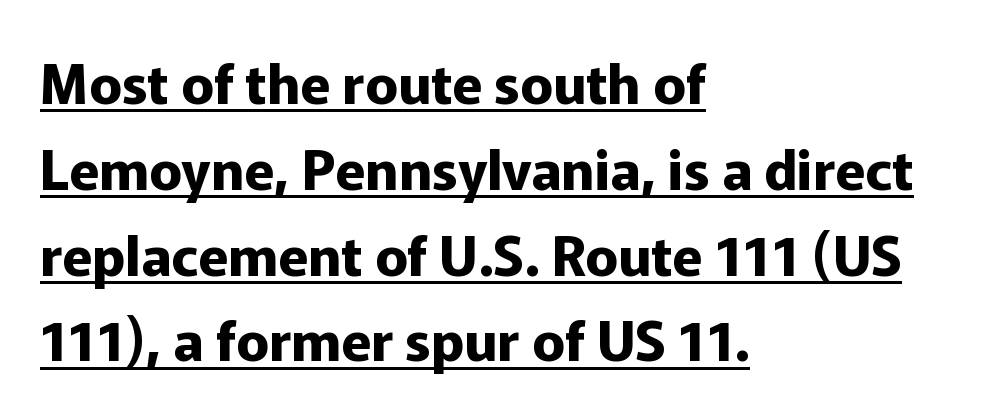
Q: Is the text bold? A: Yes.
Q: Is the text italic (slanted)? A: No, it is upright.
Q: Is the typeface a serif or a sans-serif typeface? A: Sans-serif.
Q: Is the text underlined? A: Yes.
Q: How is the paragraph aligned? A: Left-aligned.
Q: Is the spacing between letters normal or unusually wide? A: Normal.
Q: Is the spacing between lines tight, normal or loose? A: Normal.
Q: Width (condensed, normal, or wide)? A: Normal.
Q: Stroke contrast? A: Low.
Q: x-height? A: Medium.
Q: Monospaced? A: No.
